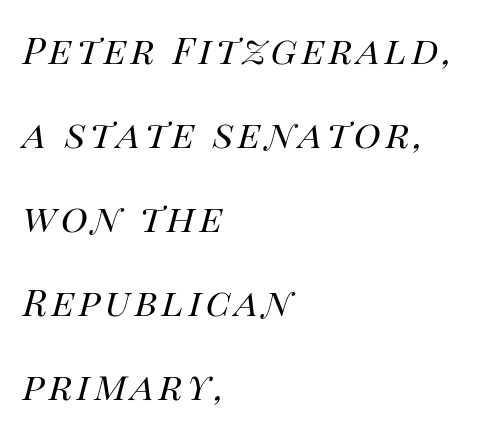
{"italic": "yes", "lean": "right", "slant_degrees": 14, "bold": "no", "weight": "regular", "width": "normal", "stroke_contrast": "high", "x_height": "large", "monospaced": "no", "underline": "no", "align": "left", "line_spacing": "loose", "line_spacing_ratio": 2.27, "glyph_px": 37}
